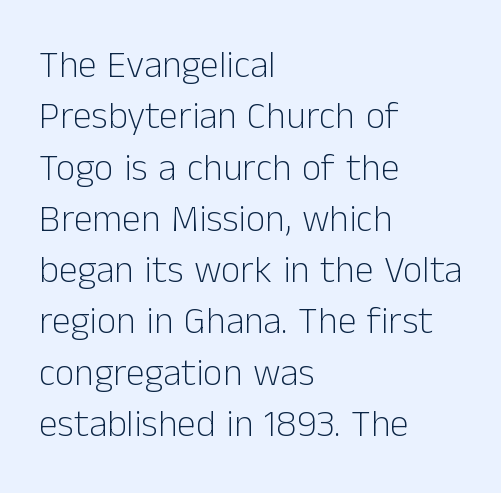
Q: Is the text bold? A: No.
Q: Is the text italic (slanted)? A: No, it is upright.
Q: Is the typeface a serif or a sans-serif typeface? A: Sans-serif.
Q: Is the text underlined? A: No.
Q: How is the paragraph aligned? A: Left-aligned.
Q: Is the spacing between letters normal or unusually wide? A: Normal.
Q: Is the spacing between lines tight, normal or loose? A: Normal.
Q: Width (condensed, normal, or wide)? A: Normal.
Q: Stroke contrast? A: Low.
Q: x-height? A: Medium.
Q: Monospaced? A: No.
